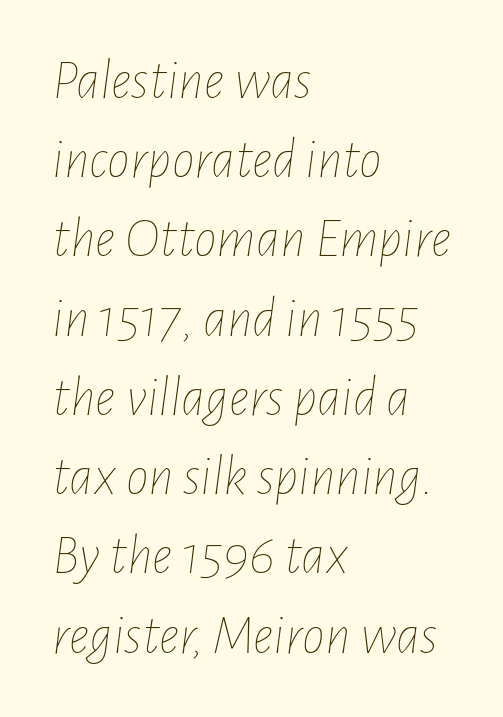
Check under the words: just untouched page. The face used here is rendered with its standard letterfit. Where is the straight margin? On the left. The typography opts for an oblique posture over an upright one.
